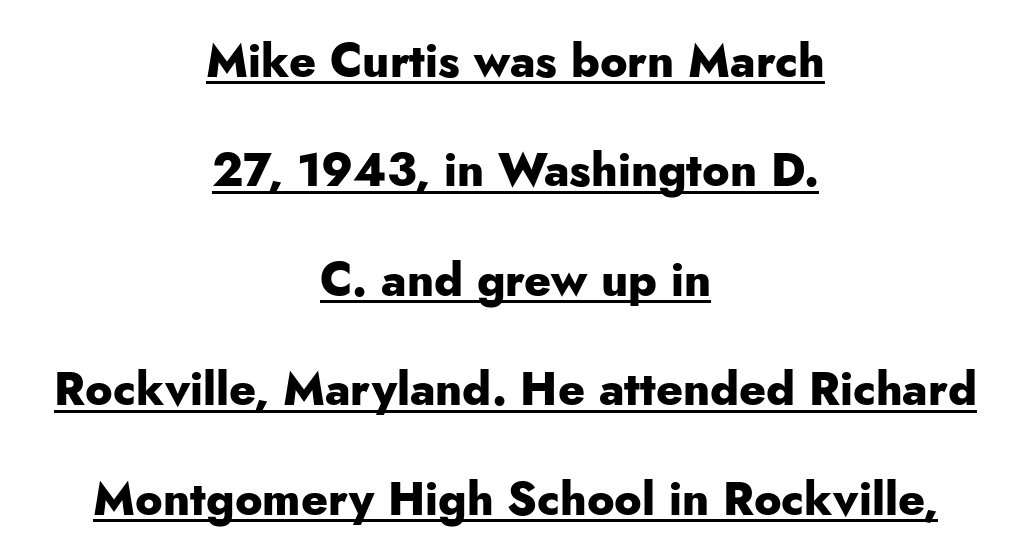
Set as a true bold cut, around the 700 mark. Varying glyph widths throughout — classic text-font behaviour. Font category for this specimen: sans-serif. Is there an underline? Yes — a line sits under the letters. Style check: upright.
